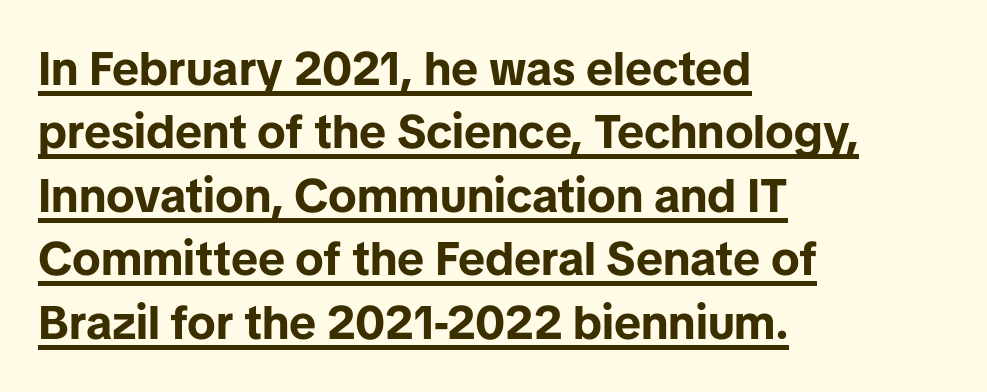
A full-strength bold gives these letters their thick strokes. The lettering is marked with a stroke running underneath it. Horizontally, the lines are justified to the leading edge only. The letters stand straight up with perfectly vertical stems.
